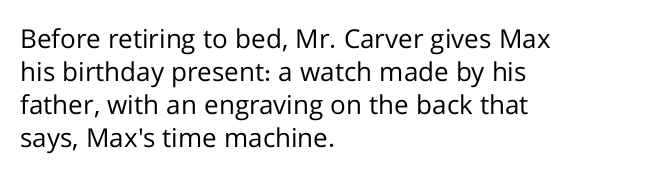
{"italic": "no", "bold": "no", "underline": "no", "align": "left", "line_spacing": "normal", "line_spacing_ratio": 1.27, "letter_spacing": "normal", "letter_spacing_em": 0.0, "glyph_px": 26}
